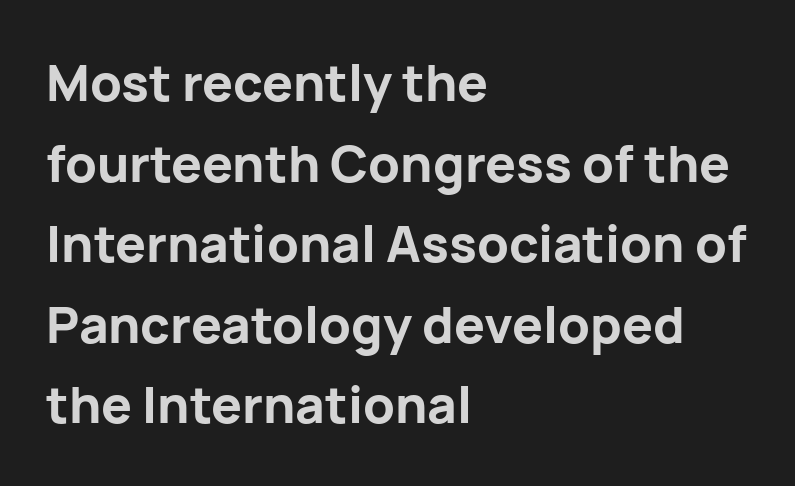
Q: Is the text bold? A: Yes.
Q: Is the text italic (slanted)? A: No, it is upright.
Q: Is the typeface a serif or a sans-serif typeface? A: Sans-serif.
Q: Is the text underlined? A: No.
Q: How is the paragraph aligned? A: Left-aligned.
Q: Is the spacing between letters normal or unusually wide? A: Normal.
Q: Is the spacing between lines tight, normal or loose? A: Normal.
Q: Width (condensed, normal, or wide)? A: Normal.
Q: Stroke contrast? A: Low.
Q: x-height? A: Medium.
Q: Monospaced? A: No.
